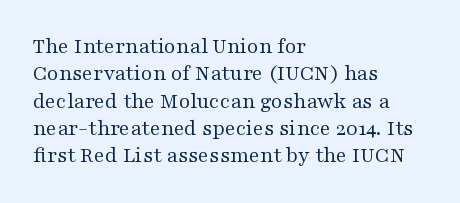
Rendered with straight, roman letterforms. Weight: not bold — regular or lighter. Words appear dense and cohesive because spacing is normal. Horizontal alignment here is leftward, the default for most running prose. A clean baseline with only descenders dipping below it.
